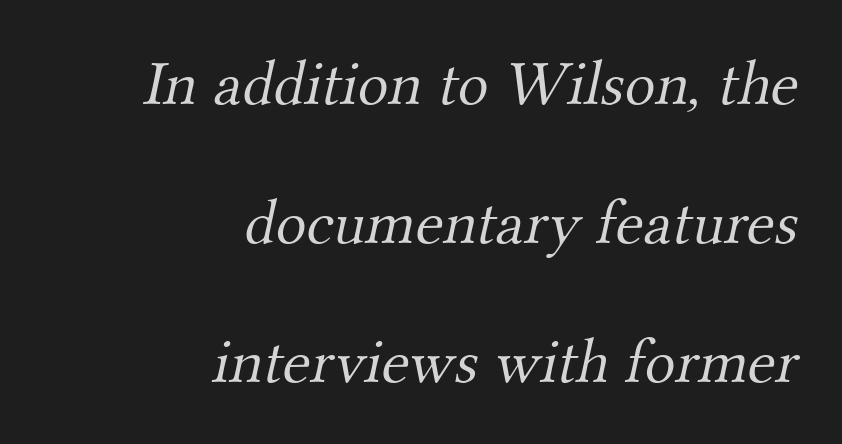
The lines are quadded right. A great deal of white space separates one row of letters from the next. The face used here is rendered with its standard letterfit. Stroke thickness stays within the range of a standard reading face or lighter. Note the varied advance widths — an 'i' is clearly narrower than an 'm'. Honestly, there is no underline to notice here at all.
